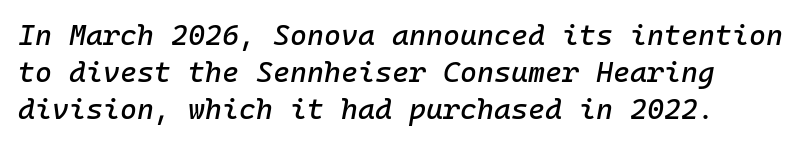
Q: Is the text italic (slanted)? A: Yes, it leans right by about 10 degrees.
Q: Is the text underlined? A: No.
Q: Is the spacing between letters normal or unusually wide? A: Normal.
Q: Is the spacing between lines tight, normal or loose? A: Normal.
Q: Width (condensed, normal, or wide)? A: Normal.
Q: Stroke contrast? A: Low.
Q: x-height? A: Medium.
Q: Monospaced? A: Yes.
